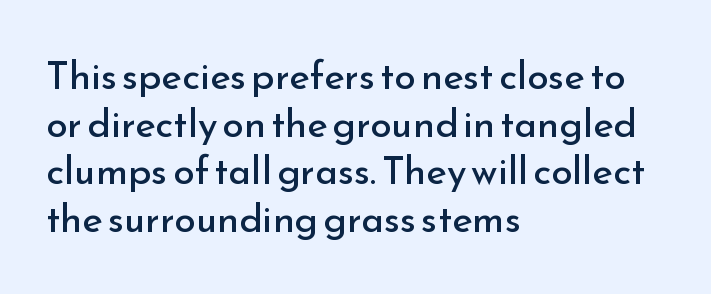
If you drew a ruler down the left edge, every line would touch it. This sample has the flowing, uneven cadence of proportional lettering. The passage shown is not underscored anywhere. The font is comparable to plain body text, perhaps lighter. No extra tracking has been applied to these lines.
